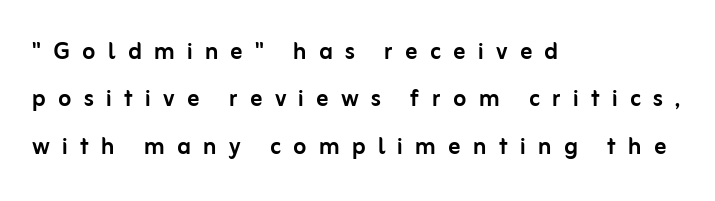
The rendering uses a moderate line-height, typical for paragraphs. When letters stand straight like this, we call the style roman or upright. The rendering inserts visible extra space after every character. The glyphs are unaccompanied by any horizontal stroke below them. Is this a fixed-width face? No — the glyphs have proportional, varying widths. Caption: multi-line text, flush left, ragged right.
